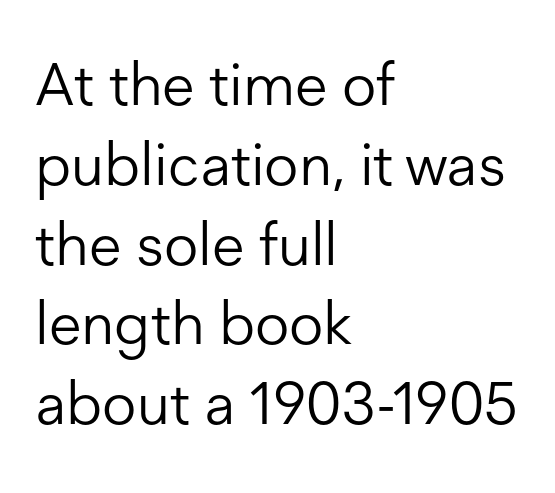
The image shows 60 px light sans-serif type, upright; set left-aligned, normal line spacing (1.33x), normal letter spacing, not underlined; low stroke contrast and a medium x-height.
